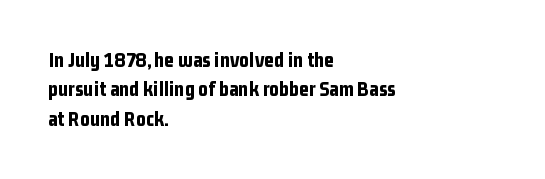
{"italic": "no", "bold": "yes", "underline": "no", "align": "left", "line_spacing": "normal", "line_spacing_ratio": 1.4, "letter_spacing": "normal", "letter_spacing_em": 0.0, "glyph_px": 21}
